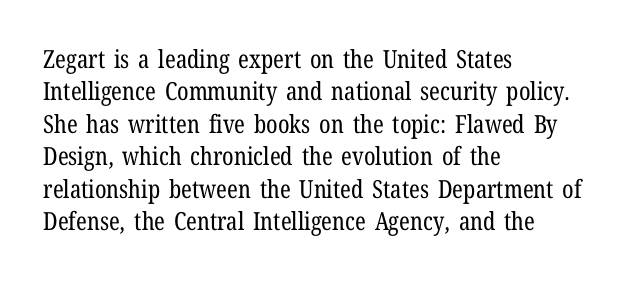
Q: Is the text bold? A: No.
Q: Is the text italic (slanted)? A: No, it is upright.
Q: Is the text underlined? A: No.
Q: How is the paragraph aligned? A: Left-aligned.
Q: Is the spacing between letters normal or unusually wide? A: Normal.
Q: Is the spacing between lines tight, normal or loose? A: Normal.
